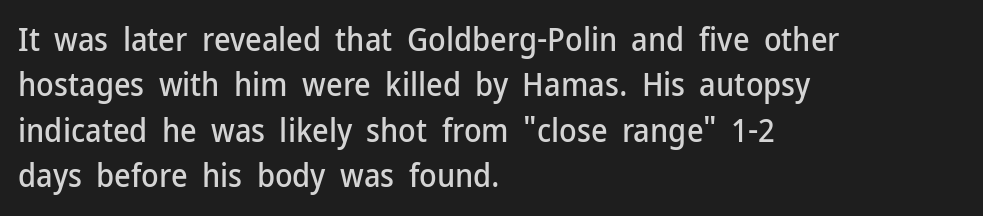
{"serif": "no", "italic": "no", "width": "normal", "stroke_contrast": "low", "x_height": "medium", "monospaced": "no", "underline": "no", "align": "left", "line_spacing": "normal", "line_spacing_ratio": 1.42, "letter_spacing": "normal", "letter_spacing_em": 0.0, "glyph_px": 32}
